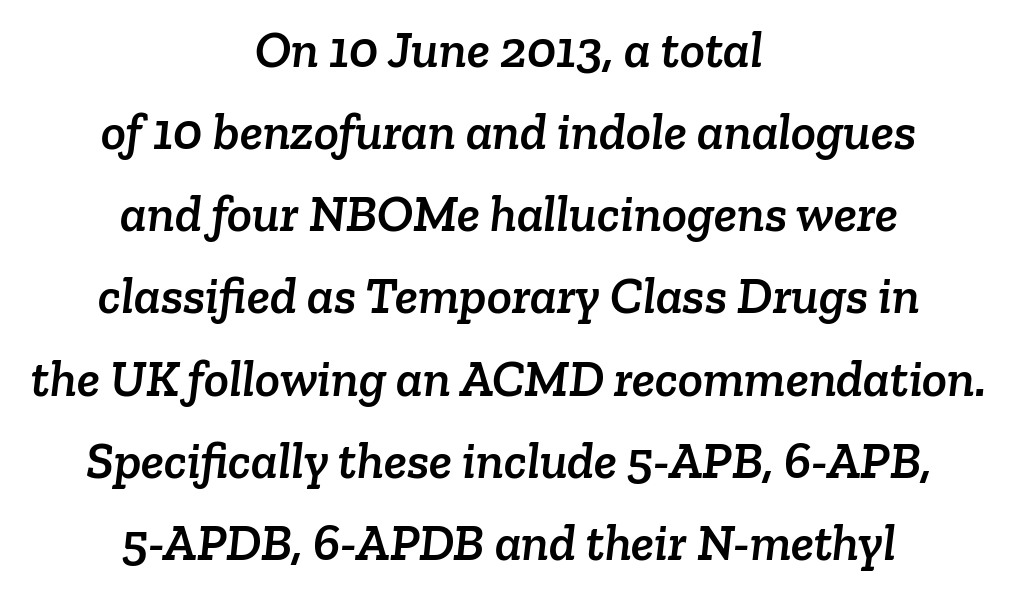
{"serif": "yes", "width": "normal", "stroke_contrast": "low", "x_height": "medium", "monospaced": "no", "underline": "no", "align": "center", "line_spacing": "normal", "line_spacing_ratio": 1.58, "letter_spacing": "normal", "letter_spacing_em": 0.0, "glyph_px": 52}
